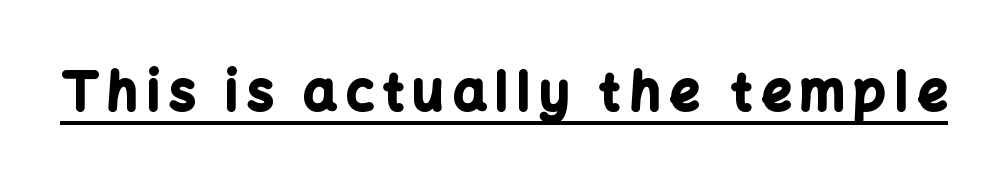
Every stem runs plumb, perpendicular to the baseline. Spacing verdict: proportional, widths tailored to each character. The rendering uses a bold face; every stroke is thick and dark. This sample uses a sans-serif face. Underlined type.
